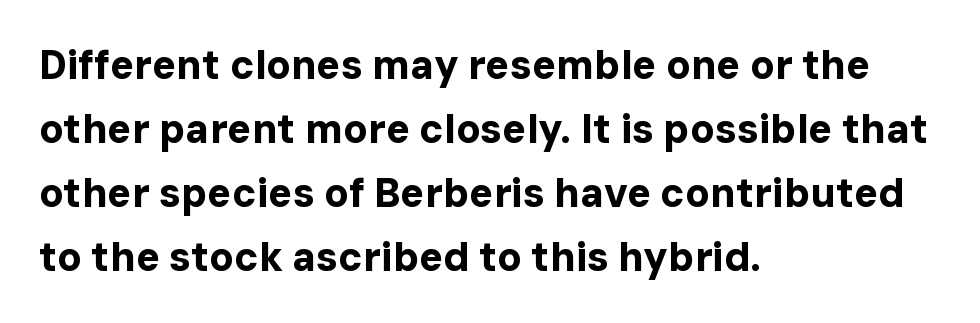
Q: Is the text bold? A: Yes.
Q: Is the text italic (slanted)? A: No, it is upright.
Q: Is the typeface a serif or a sans-serif typeface? A: Sans-serif.
Q: Is the text underlined? A: No.
Q: How is the paragraph aligned? A: Left-aligned.
Q: Is the spacing between letters normal or unusually wide? A: Normal.
Q: Is the spacing between lines tight, normal or loose? A: Normal.
Q: Width (condensed, normal, or wide)? A: Normal.
Q: Stroke contrast? A: Low.
Q: x-height? A: Medium.
Q: Monospaced? A: No.
